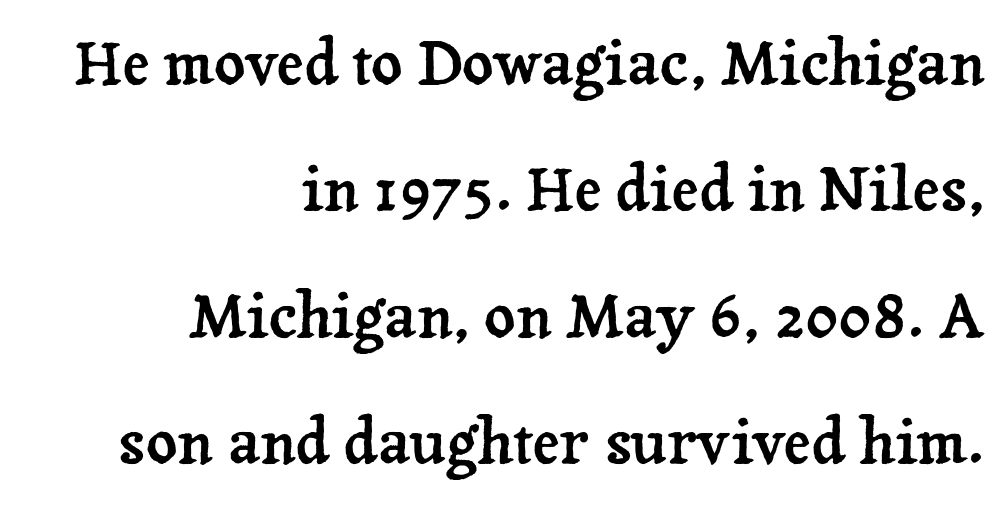
{"serif": "yes", "italic": "no", "width": "normal", "stroke_contrast": "low", "x_height": "medium", "monospaced": "no", "underline": "no", "align": "right", "line_spacing": "loose", "line_spacing_ratio": 2.07, "letter_spacing": "normal", "letter_spacing_em": 0.0, "glyph_px": 61}
